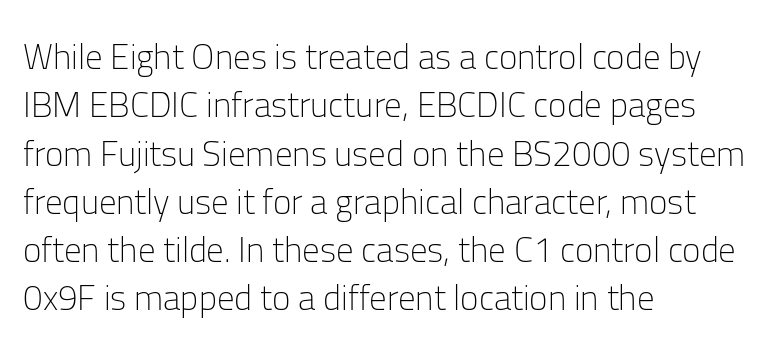
Q: Is the text bold? A: No.
Q: Is the text italic (slanted)? A: No, it is upright.
Q: Is the typeface a serif or a sans-serif typeface? A: Sans-serif.
Q: Is the text underlined? A: No.
Q: How is the paragraph aligned? A: Left-aligned.
Q: Is the spacing between letters normal or unusually wide? A: Normal.
Q: Is the spacing between lines tight, normal or loose? A: Normal.
Q: Width (condensed, normal, or wide)? A: Normal.
Q: Stroke contrast? A: Low.
Q: x-height? A: Medium.
Q: Monospaced? A: No.
